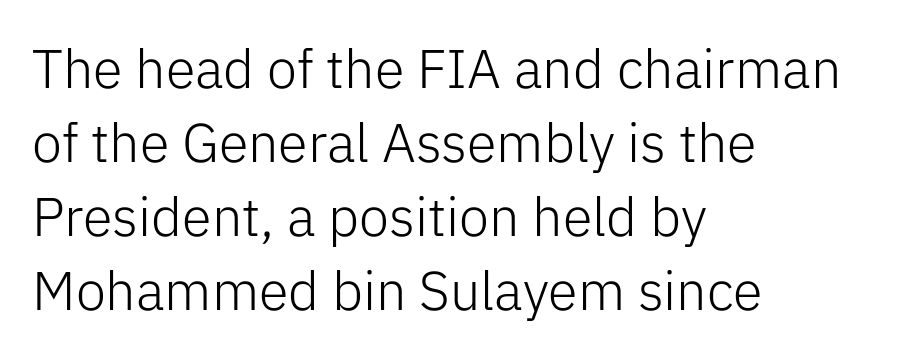
The image shows 54 px light sans-serif type, upright; set left-aligned, normal line spacing (1.37x), normal letter spacing, not underlined; low stroke contrast and a medium x-height.
